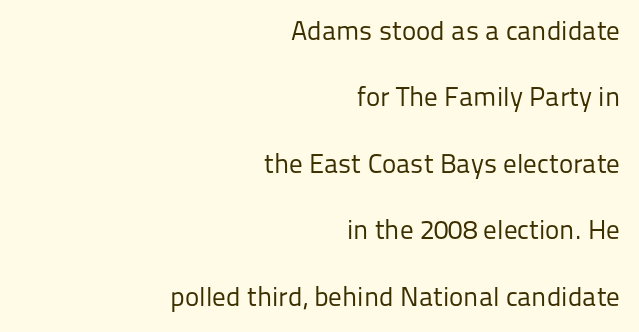
{"italic": "no", "bold": "no", "underline": "no", "align": "right", "line_spacing": "loose", "line_spacing_ratio": 2.46, "letter_spacing": "normal", "letter_spacing_em": 0.0, "glyph_px": 27}
